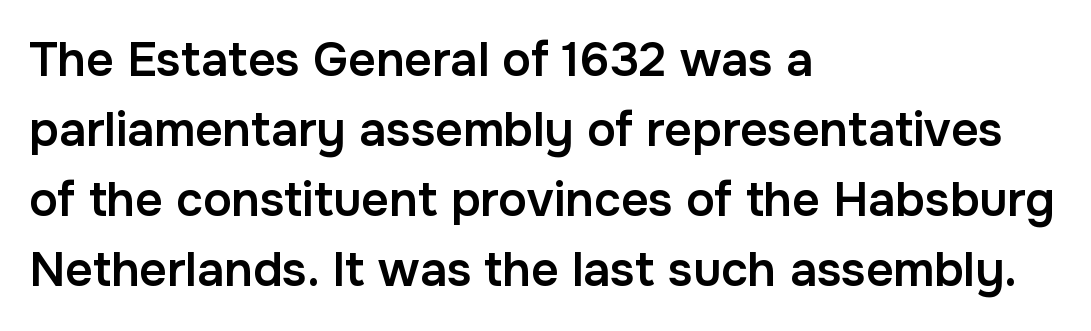
The image shows 48 px semibold sans-serif type, upright; set left-aligned, normal line spacing (1.46x), normal letter spacing, not underlined; low stroke contrast and a medium x-height.
